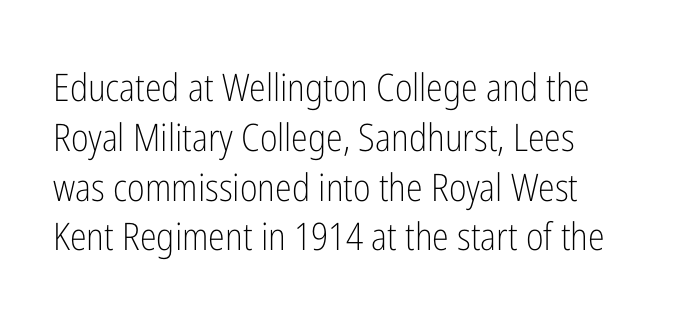
The image shows 38 px light, condensed sans-serif type, upright; set normal line spacing (1.31x), normal letter spacing, not underlined; low stroke contrast and a medium x-height.
